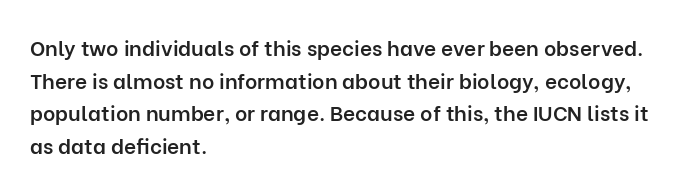
The image shows 21 px text type, upright; set left-aligned, normal line spacing (1.55x), normal letter spacing, not underlined.
